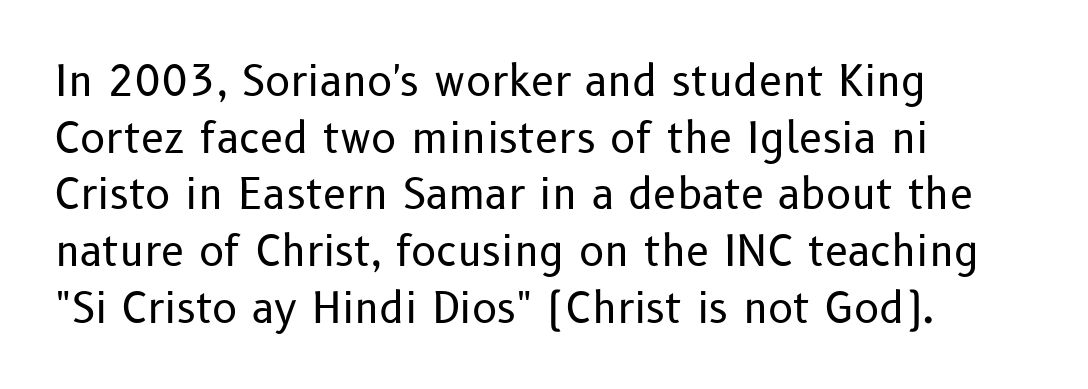
The image shows 42 px regular-weight sans-serif type, upright; set left-aligned, normal line spacing (1.35x), normal letter spacing, not underlined; low stroke contrast and a medium x-height.
